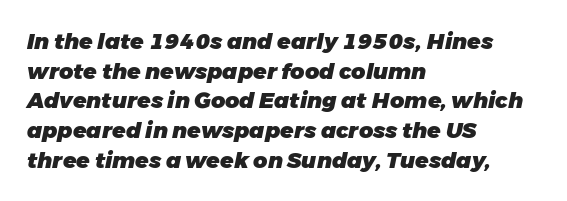
Which margin do the lines hug? The left one — the right edge is uneven. The line texture is even and compact thanks to regular tracking. Stroke thickness is high; the sample reads as a true bold. It's the slanting kind of type.
